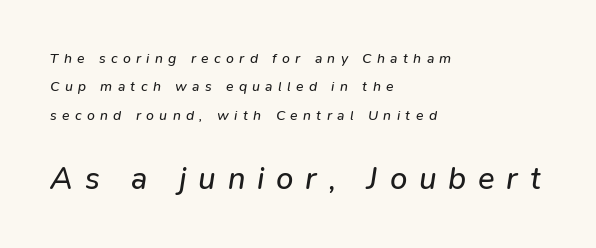
Q: Is the text bold? A: No.
Q: Is the text italic (slanted)? A: Yes, it leans right by about 9 degrees.
Q: Is the text underlined? A: No.
Q: How is the paragraph aligned? A: Left-aligned.
Q: Is the spacing between letters normal or unusually wide? A: Unusually wide.
Q: Is the spacing between lines tight, normal or loose? A: Loose.
Q: Which block of text is set in a larger size, the first (top) or the second (bottom)? A: The second (bottom) one.
Q: Width (condensed, normal, or wide)? A: Normal.
Q: Stroke contrast? A: Low.
Q: x-height? A: Medium.
Q: Monospaced? A: No.
